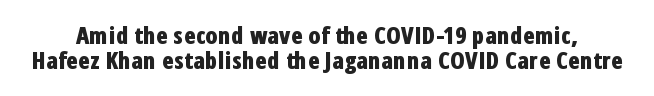
The image shows 24 px bold type, upright; set tight line spacing (1.05x), normal letter spacing, not underlined.
